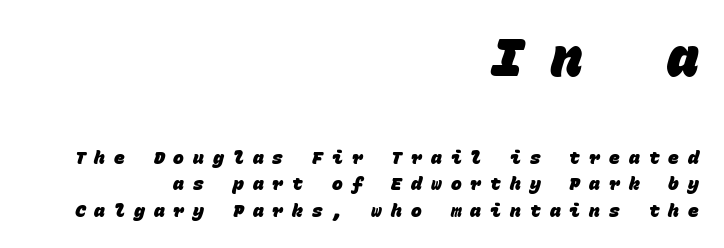
Q: Is the text bold? A: Yes.
Q: Is the typeface a serif or a sans-serif typeface? A: Sans-serif.
Q: Is the text underlined? A: No.
Q: How is the paragraph aligned? A: Right-aligned.
Q: Is the spacing between letters normal or unusually wide? A: Unusually wide.
Q: Is the spacing between lines tight, normal or loose? A: Normal.
Q: Which block of text is set in a larger size, the first (top) or the second (bottom)? A: The first (top) one.
Q: Width (condensed, normal, or wide)? A: Normal.
Q: Stroke contrast? A: Low.
Q: x-height? A: Large.
Q: Monospaced? A: Yes.
